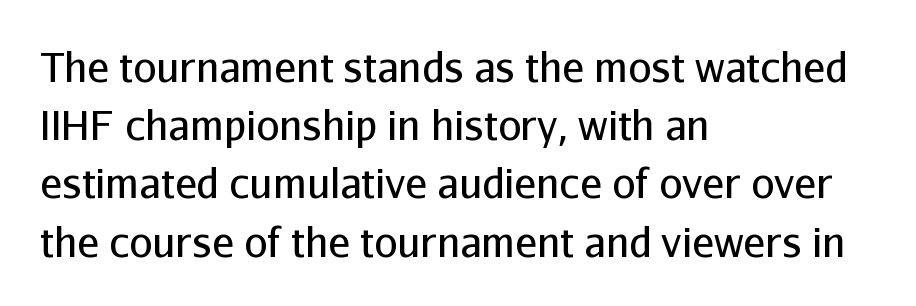
Q: Is the text bold? A: No.
Q: Is the text italic (slanted)? A: No, it is upright.
Q: Is the typeface a serif or a sans-serif typeface? A: Sans-serif.
Q: Is the text underlined? A: No.
Q: How is the paragraph aligned? A: Left-aligned.
Q: Is the spacing between letters normal or unusually wide? A: Normal.
Q: Is the spacing between lines tight, normal or loose? A: Normal.
Q: Width (condensed, normal, or wide)? A: Normal.
Q: Stroke contrast? A: Low.
Q: x-height? A: Medium.
Q: Monospaced? A: No.
